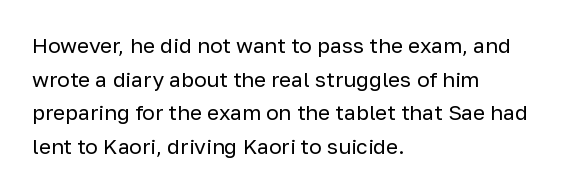
The image shows 21 px text type, upright; set left-aligned, normal line spacing (1.6x), normal letter spacing, not underlined.
